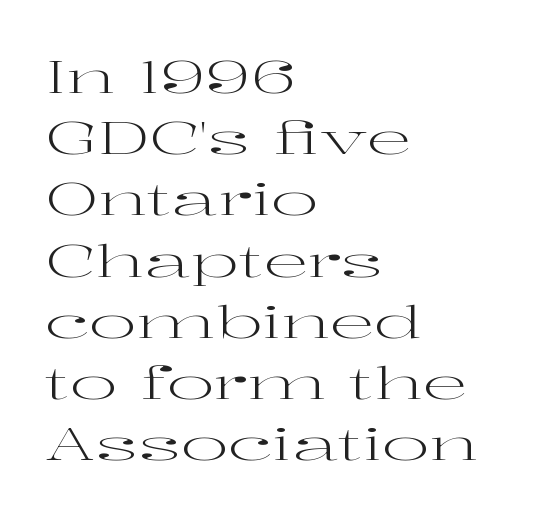
Q: Is the text bold? A: No.
Q: Is the text italic (slanted)? A: No, it is upright.
Q: Is the typeface a serif or a sans-serif typeface? A: Serif.
Q: Is the text underlined? A: No.
Q: How is the paragraph aligned? A: Left-aligned.
Q: Is the spacing between letters normal or unusually wide? A: Normal.
Q: Is the spacing between lines tight, normal or loose? A: Normal.
Q: Width (condensed, normal, or wide)? A: Wide.
Q: Stroke contrast? A: High.
Q: x-height? A: Medium.
Q: Monospaced? A: No.
